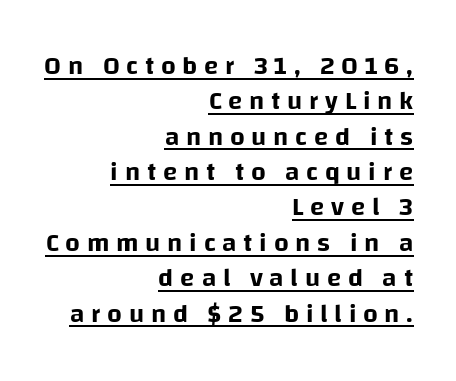
{"italic": "no", "underline": "yes", "align": "right", "line_spacing": "normal", "line_spacing_ratio": 1.36, "letter_spacing": "wide", "letter_spacing_em": 0.26, "glyph_px": 26}
